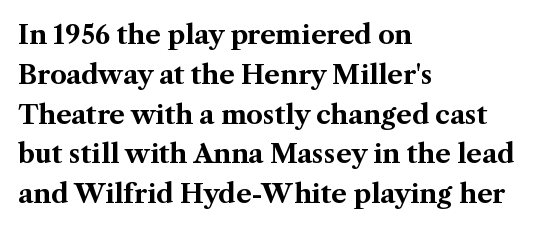
Plenty of ink on the page — the face is bold. Vertical spacing — default. Descenders hang freely into open space. All the whitespace from short lines collects on the right. This rendering leaves character spacing at its baseline value. Do the letters lean? They stand straight.
